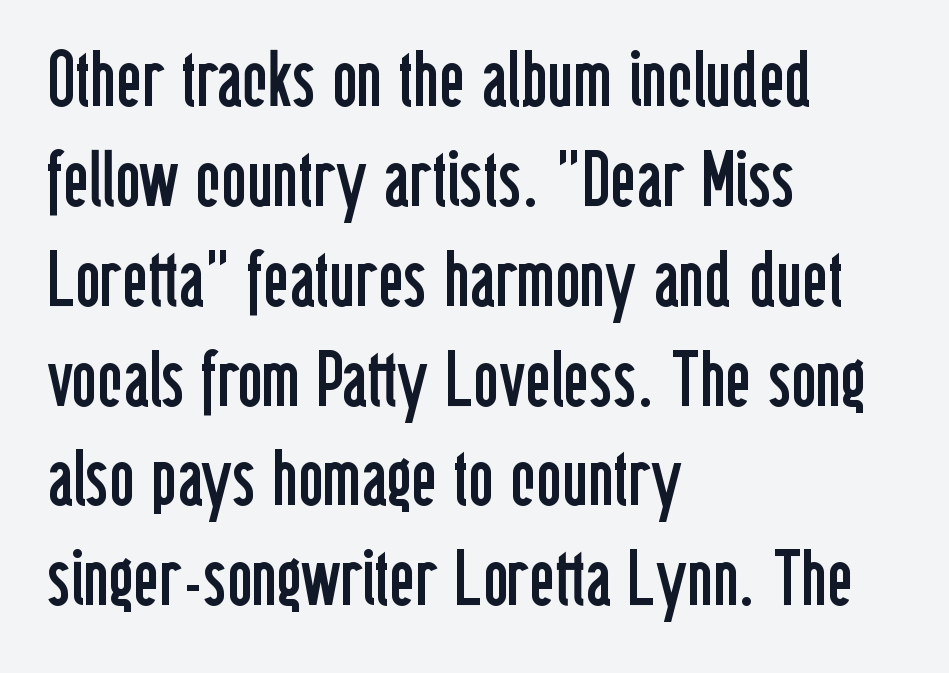
{"serif": "no", "italic": "no", "bold": "no", "weight": "regular", "width": "condensed", "stroke_contrast": "low", "x_height": "medium", "monospaced": "no", "underline": "no", "align": "left", "line_spacing": "normal", "line_spacing_ratio": 1.28, "letter_spacing": "normal", "letter_spacing_em": 0.0, "glyph_px": 78}
